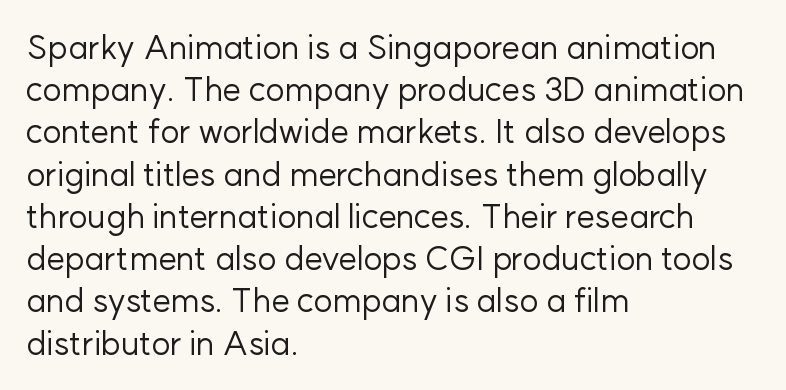
Q: Is the text bold? A: No.
Q: Is the text italic (slanted)? A: No, it is upright.
Q: Is the typeface a serif or a sans-serif typeface? A: Sans-serif.
Q: Is the text underlined? A: No.
Q: How is the paragraph aligned? A: Left-aligned.
Q: Is the spacing between letters normal or unusually wide? A: Normal.
Q: Is the spacing between lines tight, normal or loose? A: Normal.
Q: Width (condensed, normal, or wide)? A: Normal.
Q: Stroke contrast? A: Low.
Q: x-height? A: Medium.
Q: Monospaced? A: No.
